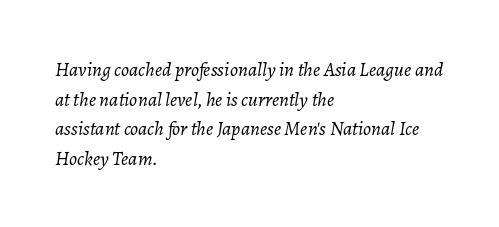
Casual observation: everything's shoved over to the left. The passage shown is not bold in any degree. Notice how the stems are inclined rather than vertical — that's the hallmark of italics. The letters sit at their default tracking, neither squeezed nor spread. The space beneath each line is pristine and unruled. Evenly set lines give the paragraph a standard silhouette.
